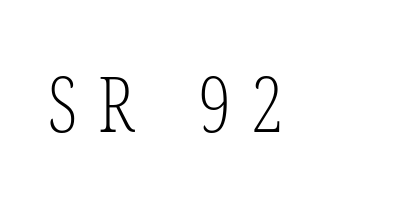
Q: Is the text bold? A: No.
Q: Is the text italic (slanted)? A: No, it is upright.
Q: Is the typeface a serif or a sans-serif typeface? A: Serif.
Q: Is the text underlined? A: No.
Q: How is the paragraph aligned? A: Left-aligned.
Q: Is the spacing between letters normal or unusually wide? A: Unusually wide.
Q: Width (condensed, normal, or wide)? A: Condensed.
Q: Stroke contrast? A: Low.
Q: x-height? A: Medium.
Q: Monospaced? A: No.
